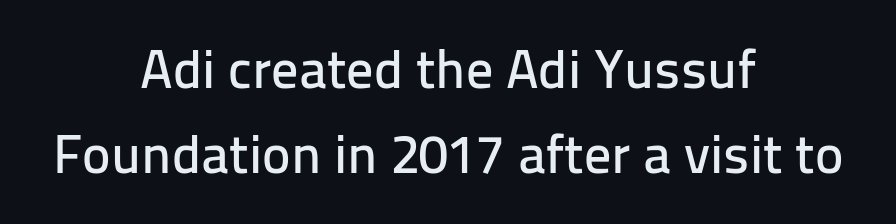
Q: Is the text italic (slanted)? A: No, it is upright.
Q: Is the typeface a serif or a sans-serif typeface? A: Sans-serif.
Q: Is the text underlined? A: No.
Q: How is the paragraph aligned? A: Centered.
Q: Is the spacing between letters normal or unusually wide? A: Normal.
Q: Is the spacing between lines tight, normal or loose? A: Normal.
Q: Width (condensed, normal, or wide)? A: Normal.
Q: Stroke contrast? A: Low.
Q: x-height? A: Medium.
Q: Monospaced? A: No.
